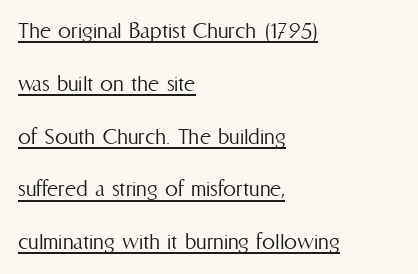
The letters stand straight up with perfectly vertical stems. Line starts are locked; line ends wander. These lines stand farther apart than default settings would place them. Each stroke keeps to a modest, everyday thickness or less.
